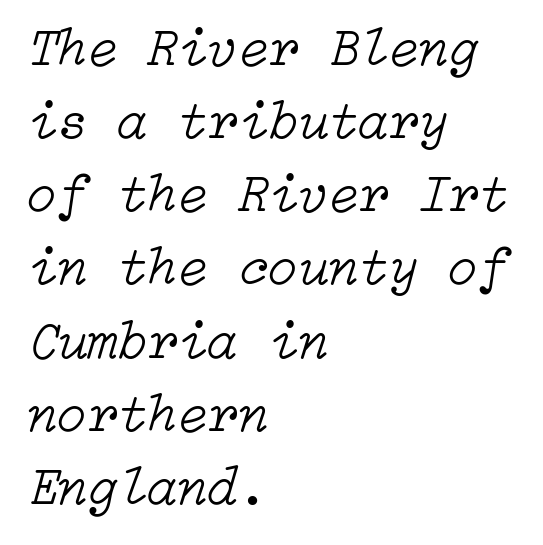
The image shows 55 px light type, italic (leaning right); set left-aligned, normal line spacing (1.33x), normal letter spacing, not underlined; low stroke contrast and a medium x-height.
